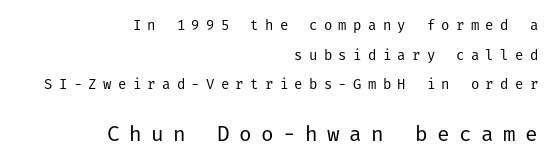
{"italic": "no", "bold": "no", "underline": "no", "align": "right", "line_spacing": "loose", "line_spacing_ratio": 2.11, "letter_spacing": "wide", "letter_spacing_em": 0.45, "larger_block": "second", "size_ratio": 1.5, "glyph_px": 21}
